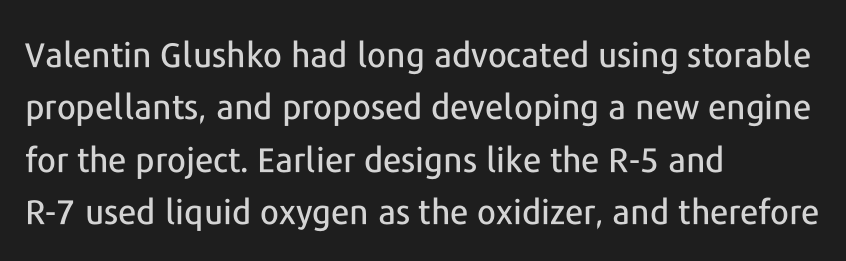
{"serif": "no", "italic": "no", "width": "normal", "stroke_contrast": "low", "x_height": "medium", "monospaced": "no", "underline": "no", "align": "left", "line_spacing": "normal", "line_spacing_ratio": 1.54, "letter_spacing": "normal", "letter_spacing_em": 0.0, "glyph_px": 34}
